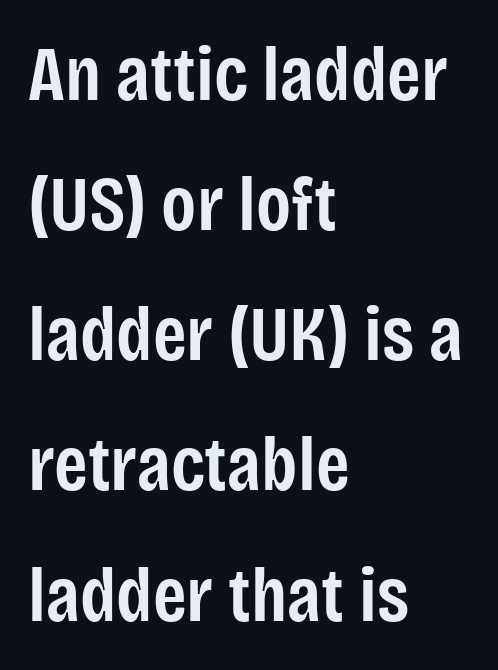
Looks like regular typesetting: each glyph gets only the width it needs. In terms of weight, the rendering is demibold, just under bold. Is there much room between lines? A standard amount, neither cramped nor airy. The space beneath each line is pristine and unruled. Characters follow at the spacing the type designer built in.
